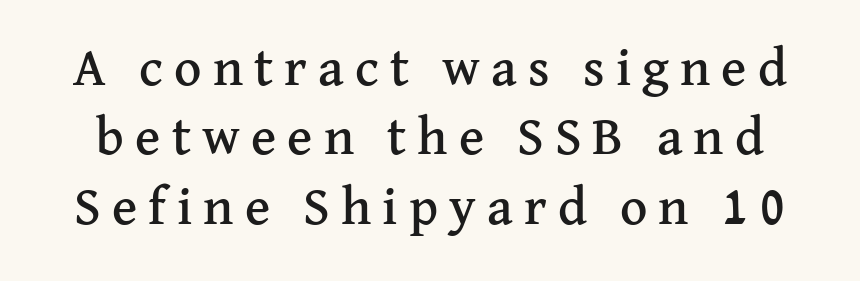
{"serif": "yes", "italic": "no", "width": "normal", "stroke_contrast": "medium", "x_height": "medium", "monospaced": "no", "underline": "no", "line_spacing": "normal", "line_spacing_ratio": 1.31, "letter_spacing": "wide", "letter_spacing_em": 0.21, "glyph_px": 53}
